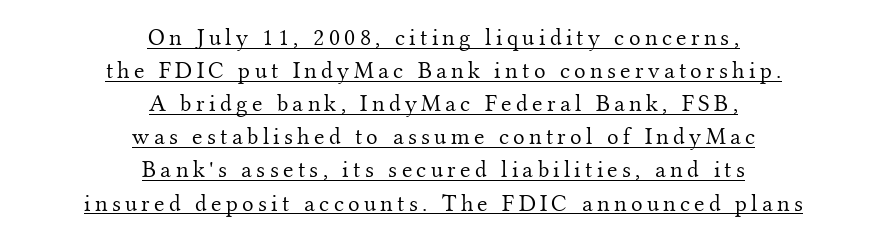
Reading down the block, each line starts at a different indent, mirrored at its end. A typesetter would call this leading conventional body-copy spacing. This sample carries an underscore along the baseline area. A light-to-regular cut is what we see here. No italicization has been applied; the sample stays upright.
